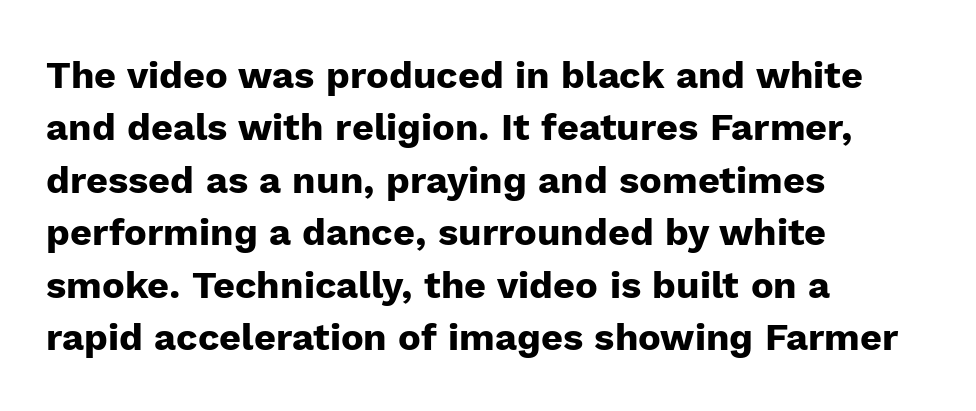
The image shows 38 px heavy sans-serif type, upright; set left-aligned, normal line spacing (1.38x), normal letter spacing, not underlined; low stroke contrast and a medium x-height.
